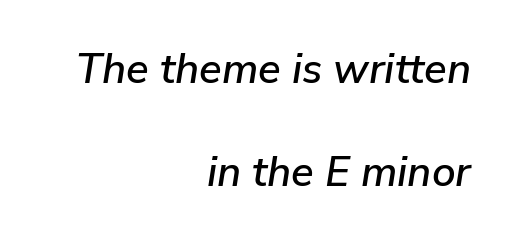
The image shows 42 px text type, italic (leaning right); set right-aligned, loose line spacing (2.46x), normal letter spacing, not underlined; low stroke contrast and a medium x-height.
